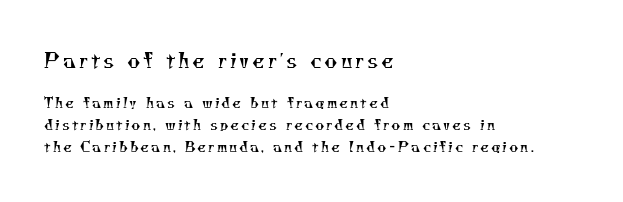
{"bold": "no", "underline": "no", "align": "left", "line_spacing": "normal", "line_spacing_ratio": 1.57, "larger_block": "first", "size_ratio": 1.43, "glyph_px": 20}
